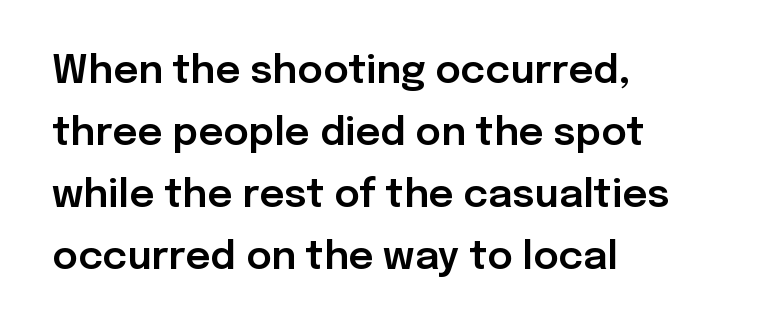
Q: Is the text italic (slanted)? A: No, it is upright.
Q: Is the typeface a serif or a sans-serif typeface? A: Sans-serif.
Q: Is the text underlined? A: No.
Q: How is the paragraph aligned? A: Left-aligned.
Q: Is the spacing between letters normal or unusually wide? A: Normal.
Q: Is the spacing between lines tight, normal or loose? A: Normal.
Q: Width (condensed, normal, or wide)? A: Normal.
Q: Stroke contrast? A: Low.
Q: x-height? A: Medium.
Q: Monospaced? A: No.
